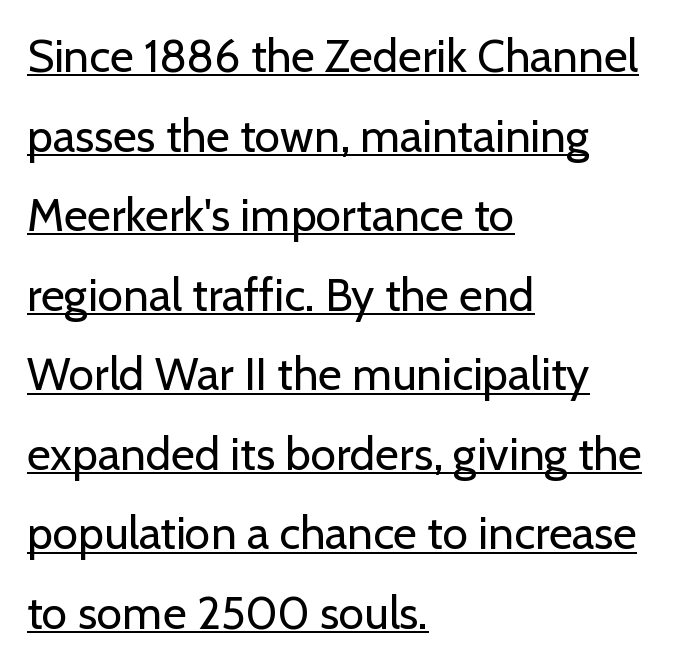
{"serif": "no", "italic": "no", "bold": "no", "weight": "regular", "width": "normal", "stroke_contrast": "low", "x_height": "medium", "monospaced": "no", "underline": "yes", "align": "left", "line_spacing_ratio": 1.73, "letter_spacing": "normal", "letter_spacing_em": 0.0, "glyph_px": 46}
